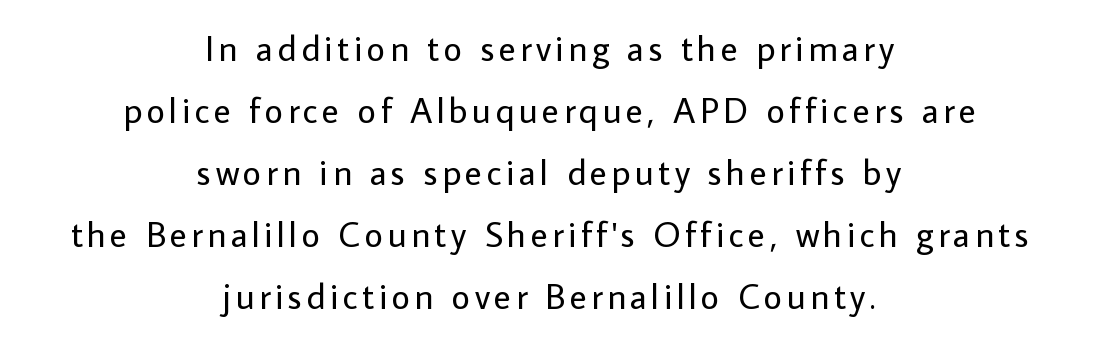
The image shows 36 px regular-weight sans-serif type, upright; set centered, line spacing 1.72x, not underlined; low stroke contrast and a medium x-height.
